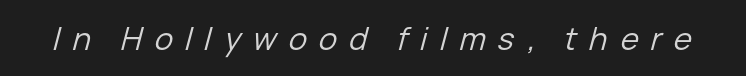
{"italic": "yes", "lean": "right", "slant_degrees": 15, "bold": "no", "weight": "regular", "width": "normal", "stroke_contrast": "low", "x_height": "medium", "monospaced": "no", "underline": "no", "letter_spacing": "wide", "letter_spacing_em": 0.39, "glyph_px": 31}
